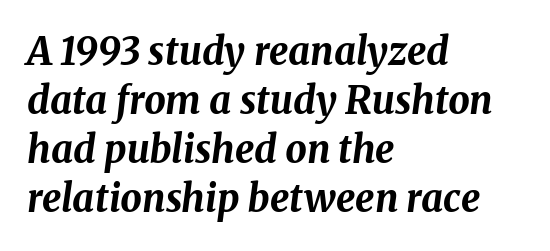
The image shows 38 px bold type, italic (leaning right); set left-aligned, normal line spacing (1.29x), normal letter spacing, not underlined; medium stroke contrast and a medium x-height.
